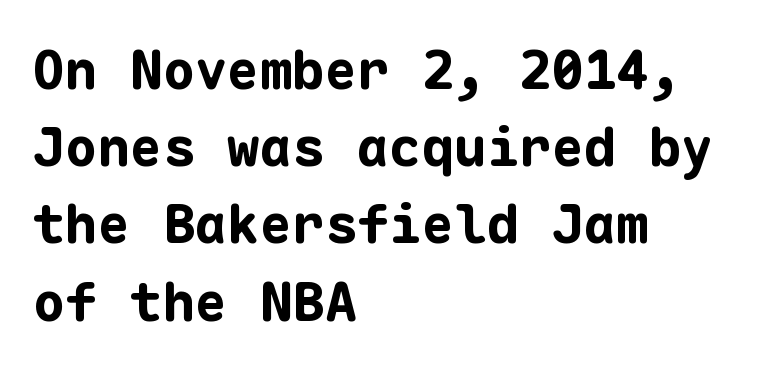
The image shows 54 px bold sans-serif type, upright, monospaced; set left-aligned, normal line spacing (1.43x), normal letter spacing, not underlined; low stroke contrast and a medium x-height.
